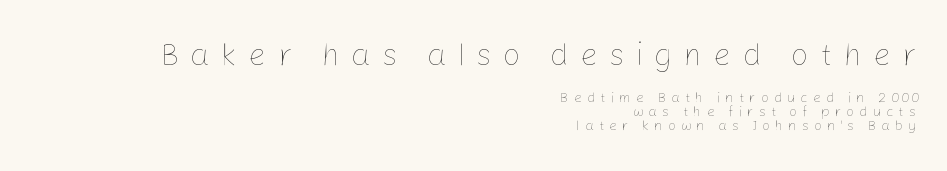
Q: Is the text bold? A: No.
Q: Is the text italic (slanted)? A: No, it is upright.
Q: Is the text underlined? A: No.
Q: How is the paragraph aligned? A: Right-aligned.
Q: Is the spacing between letters normal or unusually wide? A: Unusually wide.
Q: Is the spacing between lines tight, normal or loose? A: Tight.
Q: Which block of text is set in a larger size, the first (top) or the second (bottom)? A: The first (top) one.
Q: Width (condensed, normal, or wide)? A: Normal.
Q: Stroke contrast? A: Low.
Q: x-height? A: Medium.
Q: Monospaced? A: No.
